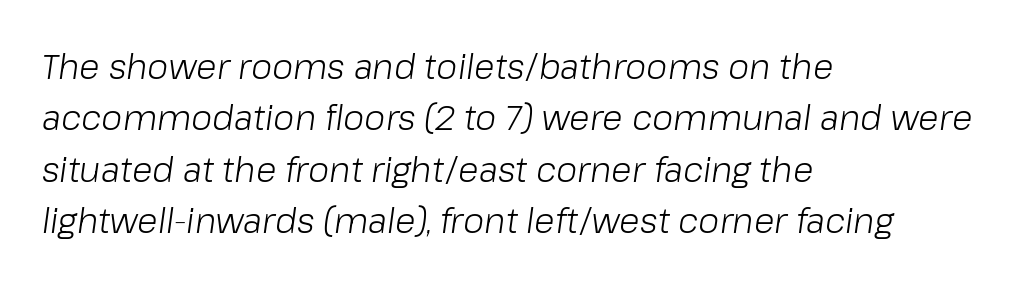
The image shows 34 px light type, italic (leaning right); set left-aligned, normal line spacing (1.51x), normal letter spacing, not underlined; low stroke contrast and a medium x-height.
